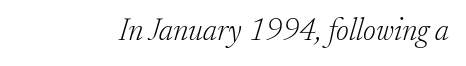
Q: Is the text bold? A: No.
Q: Is the text italic (slanted)? A: Yes, it leans right by about 17 degrees.
Q: Is the typeface a serif or a sans-serif typeface? A: Serif.
Q: Is the text underlined? A: No.
Q: Is the spacing between letters normal or unusually wide? A: Normal.
Q: Width (condensed, normal, or wide)? A: Normal.
Q: Stroke contrast? A: Low.
Q: x-height? A: Small.
Q: Monospaced? A: No.
